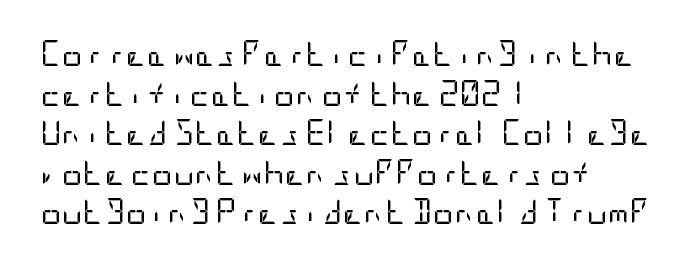
The image shows 26 px text type, upright; set left-aligned, normal line spacing (1.52x), normal letter spacing, not underlined.
